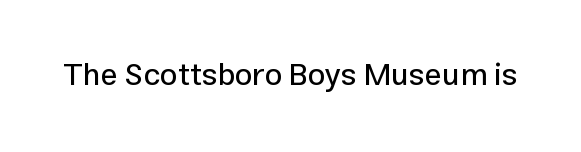
{"serif": "no", "italic": "no", "width": "normal", "stroke_contrast": "low", "x_height": "medium", "monospaced": "no", "underline": "no", "letter_spacing": "normal", "letter_spacing_em": 0.0, "glyph_px": 31}
